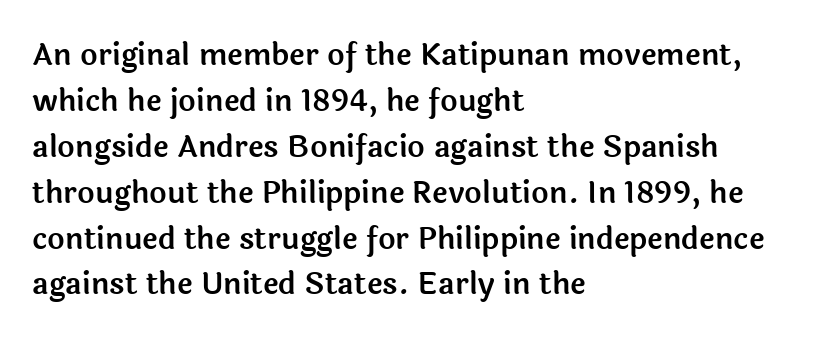
{"serif": "no", "italic": "no", "width": "normal", "x_height": "medium", "monospaced": "no", "underline": "no", "align": "left", "line_spacing": "normal", "line_spacing_ratio": 1.53, "letter_spacing": "normal", "letter_spacing_em": 0.0, "glyph_px": 30}
